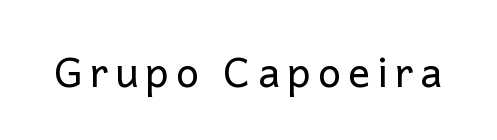
In terms of posture, this sample is upright. Type style note: lacks serifs. Anything drawn beneath the words? Only blank space. Proportional: the letters do not fall into vertical columns. A light-to-regular cut is what we see here.
